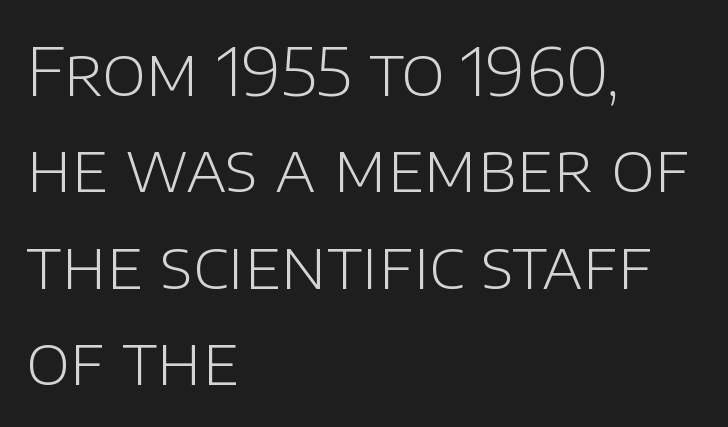
The passage is arranged the way most books set body copy — flush left. The rendering uses natural spacing where letterforms have individual widths. Underline: absent. Posture: upright roman. On a weight scale, this lands at 450 or below.
